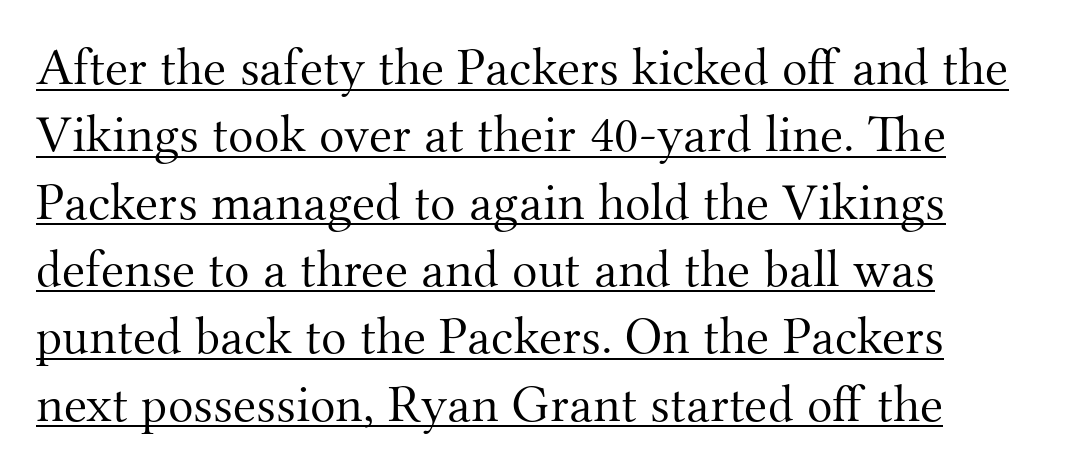
The image shows 53 px light serif type, upright; set left-aligned, normal line spacing (1.27x), normal letter spacing, underlined; medium stroke contrast and a small x-height.
